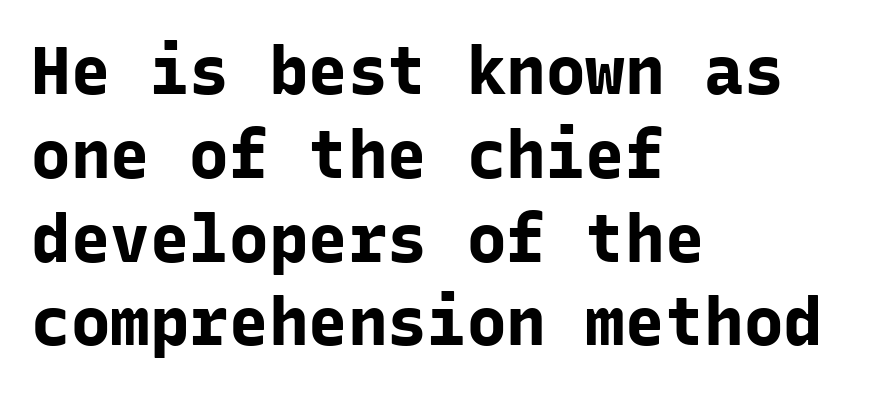
The image shows 66 px bold sans-serif type, upright, monospaced; set left-aligned, normal line spacing (1.27x), normal letter spacing, not underlined; low stroke contrast and a medium x-height.
